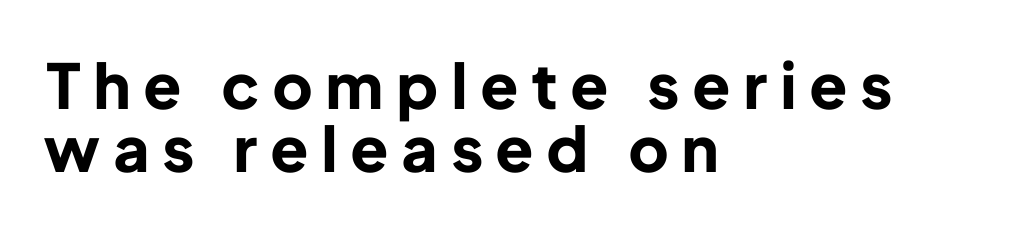
Q: Is the text bold? A: Yes.
Q: Is the text italic (slanted)? A: No, it is upright.
Q: Is the typeface a serif or a sans-serif typeface? A: Sans-serif.
Q: Is the text underlined? A: No.
Q: How is the paragraph aligned? A: Left-aligned.
Q: Is the spacing between letters normal or unusually wide? A: Unusually wide.
Q: Is the spacing between lines tight, normal or loose? A: Tight.
Q: Width (condensed, normal, or wide)? A: Normal.
Q: Stroke contrast? A: Low.
Q: x-height? A: Medium.
Q: Monospaced? A: No.
